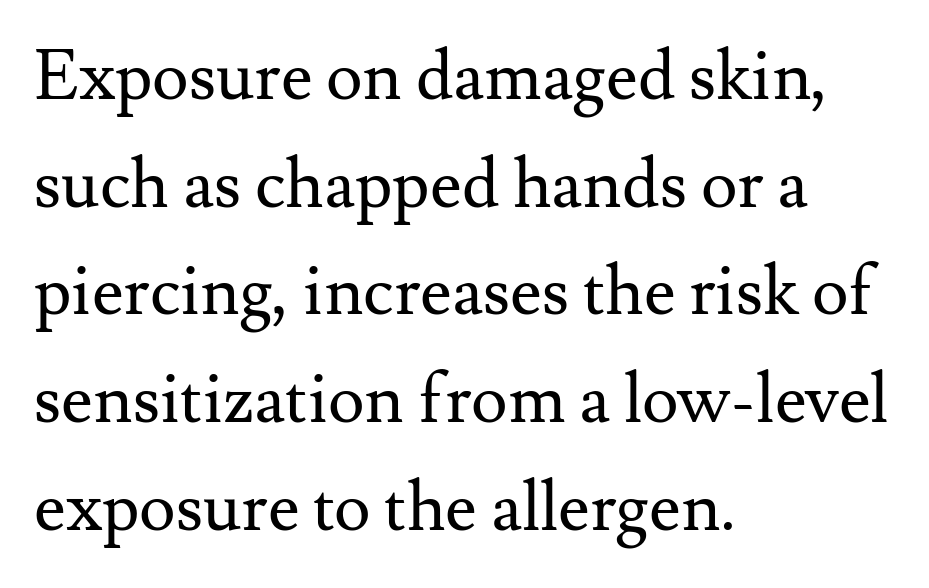
{"serif": "yes", "italic": "no", "bold": "no", "weight": "regular", "width": "normal", "stroke_contrast": "medium", "x_height": "small", "monospaced": "no", "underline": "no", "align": "left", "line_spacing": "normal", "line_spacing_ratio": 1.56, "letter_spacing": "normal", "letter_spacing_em": 0.0, "glyph_px": 69}
